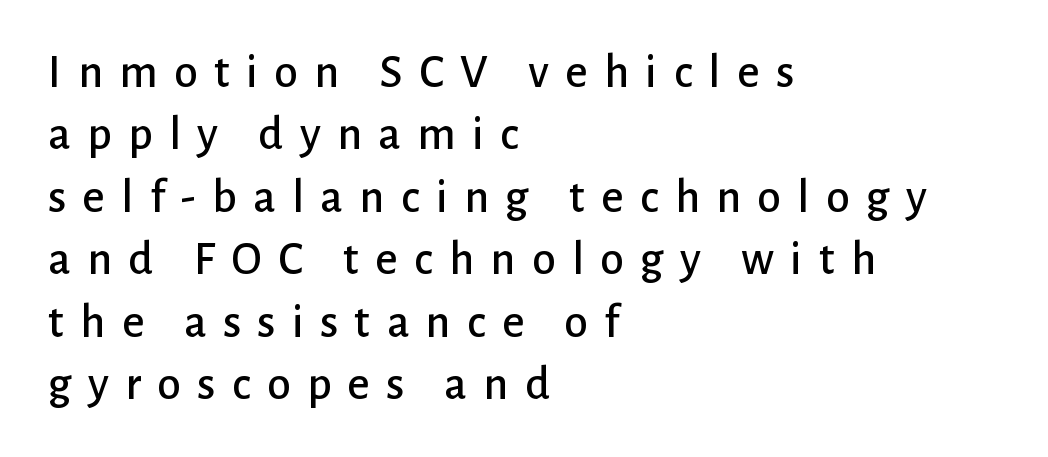
The lines in this sample share a left origin and differ only in where they stop. Caption: expanded tracking, letters set apart. Interline gaps are of average width in this sample. Upright lettering throughout. You could not count columns in this text — the font is proportionally spaced. Rule under the text: the space is simply empty.
